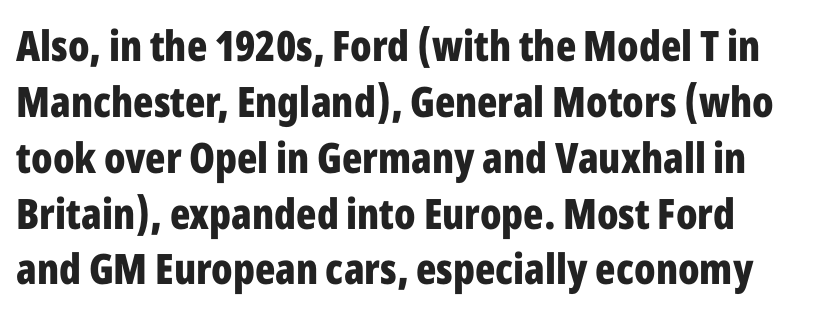
Only glyphs here, with clear space below each row. Summary of weight: heavy, a full bold. A typesetter would call this zero additional tracking. Here the designer chose a conventional face with non-uniform glyph widths. The characters display no serif detailing; their extremities are plain.
